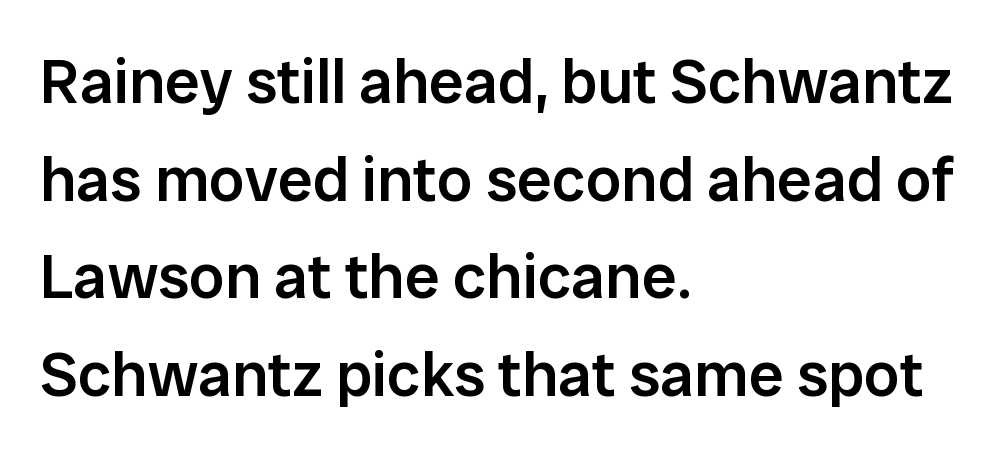
The image shows 63 px semibold sans-serif type, upright; set left-aligned, normal line spacing (1.55x), normal letter spacing, not underlined; low stroke contrast and a medium x-height.
